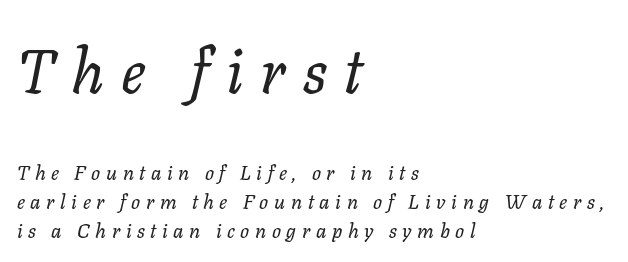
Q: Is the text bold? A: No.
Q: Is the text italic (slanted)? A: Yes, it leans right by about 11 degrees.
Q: Is the text underlined? A: No.
Q: How is the paragraph aligned? A: Left-aligned.
Q: Is the spacing between letters normal or unusually wide? A: Unusually wide.
Q: Is the spacing between lines tight, normal or loose? A: Normal.
Q: Which block of text is set in a larger size, the first (top) or the second (bottom)? A: The first (top) one.
Q: Width (condensed, normal, or wide)? A: Normal.
Q: Stroke contrast? A: Low.
Q: x-height? A: Medium.
Q: Monospaced? A: No.
